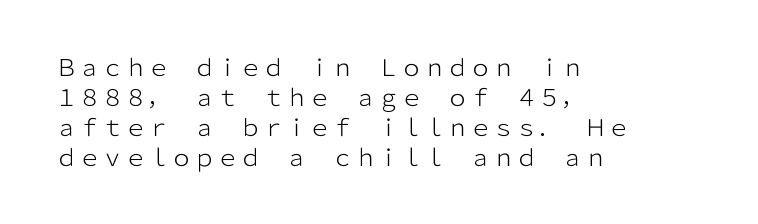
{"italic": "no", "bold": "no", "underline": "no", "align": "left", "line_spacing": "normal", "line_spacing_ratio": 1.3, "letter_spacing": "normal", "letter_spacing_em": 0.0, "glyph_px": 23}
